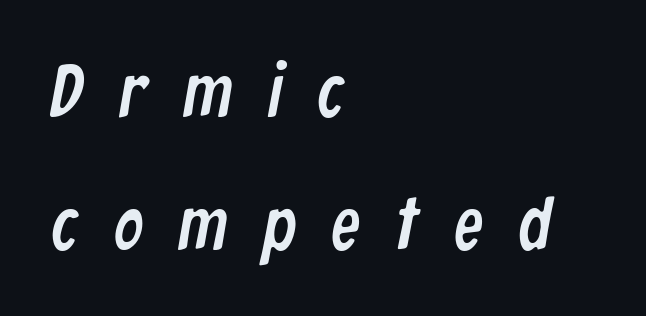
The space beneath each line is pristine and unruled. The passage is arranged the way most books set body copy — flush left. Each word looks stretched out because of the extra space between its letters. Font category for this specimen: sans-serif. Each letter keeps its own natural width here, so spacing adapts to shape.
